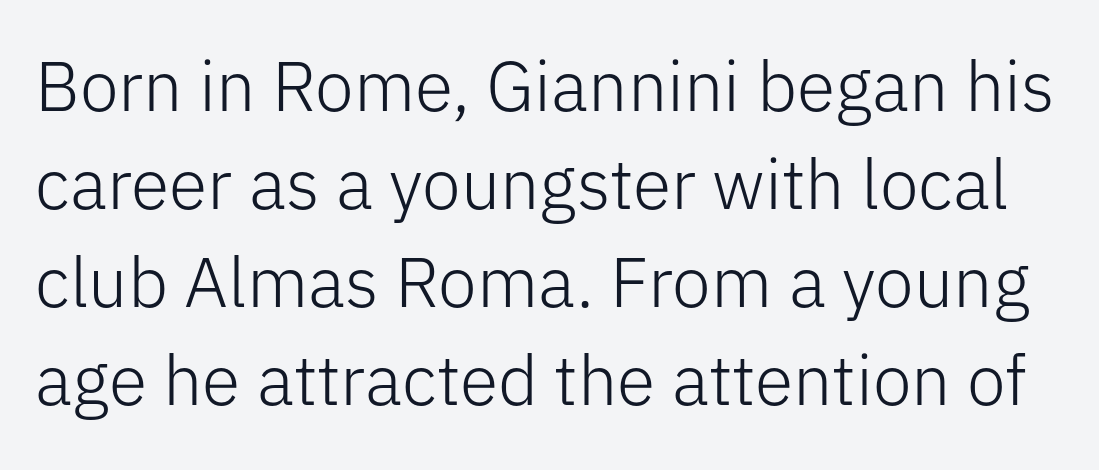
The strokes carry an ordinary text weight at most. The type is set solid horizontally, with unmodified tracking. The space directly below the letters is spotless. Italic: no, the glyphs are upright roman. Whoever set this chose a conventional vertical rhythm.
